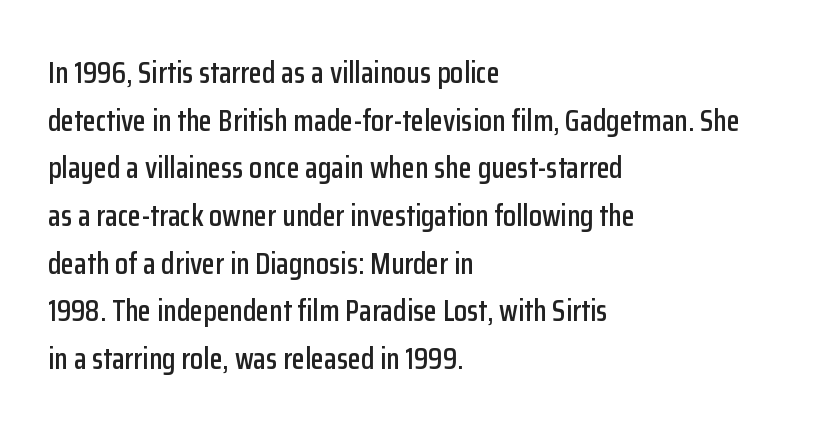
The image shows 30 px condensed sans-serif type, upright; set left-aligned, normal line spacing (1.59x), normal letter spacing, not underlined; low stroke contrast and a medium x-height.
